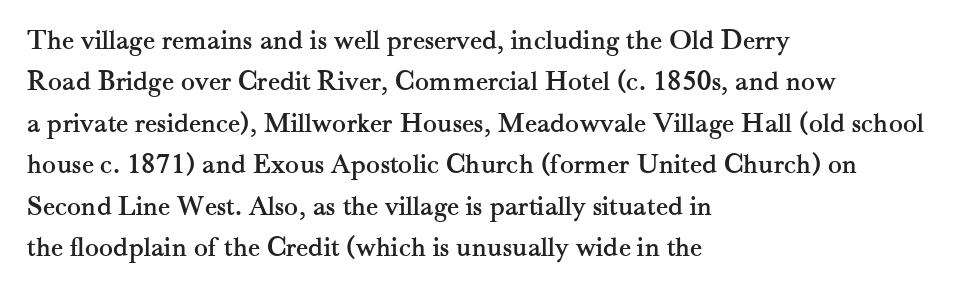
The image shows 29 px serif type, upright; set left-aligned, normal line spacing (1.43x), normal letter spacing, not underlined; medium stroke contrast and a small x-height.
